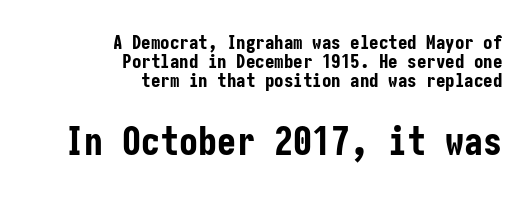
{"serif": "no", "italic": "no", "bold": "yes", "weight": "bold", "width": "condensed", "stroke_contrast": "low", "x_height": "medium", "underline": "no", "align": "right", "line_spacing": "tight", "line_spacing_ratio": 1.0, "letter_spacing": "normal", "letter_spacing_em": 0.0, "larger_block": "second", "size_ratio": 2.0, "glyph_px": 38}
